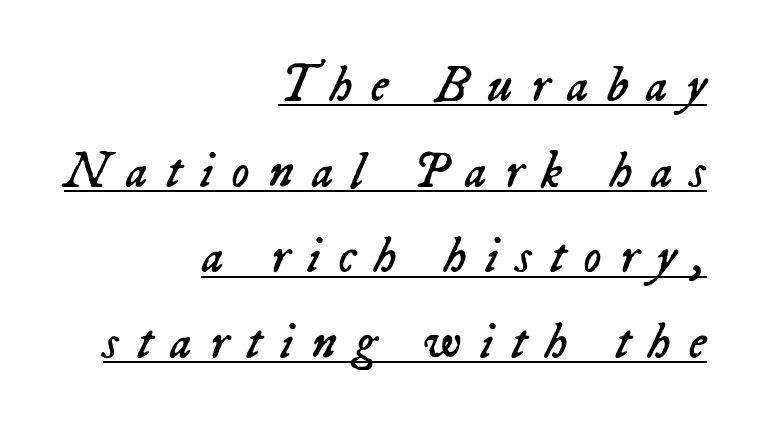
{"italic": "yes", "lean": "right", "slant_degrees": 23, "bold": "no", "weight": "regular", "width": "normal", "stroke_contrast": "low", "x_height": "medium", "monospaced": "no", "underline": "yes", "align": "right", "line_spacing": "normal", "line_spacing_ratio": 1.68, "letter_spacing": "wide", "letter_spacing_em": 0.35, "glyph_px": 51}
